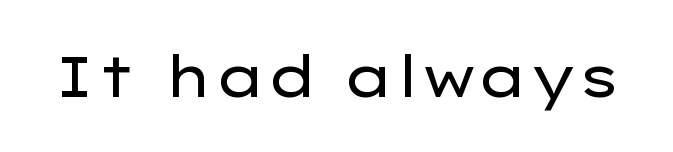
The image shows 57 px regular-weight, wide sans-serif type, upright; set normal letter spacing, not underlined; low stroke contrast and a medium x-height.
